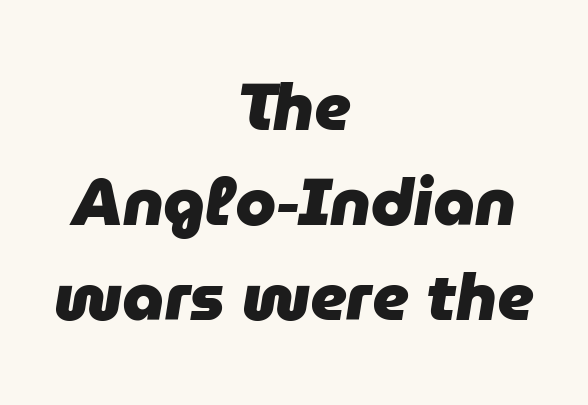
The image shows 66 px heavy type, italic (leaning right); set centered, normal line spacing (1.44x), normal letter spacing, not underlined; low stroke contrast and a medium x-height.
